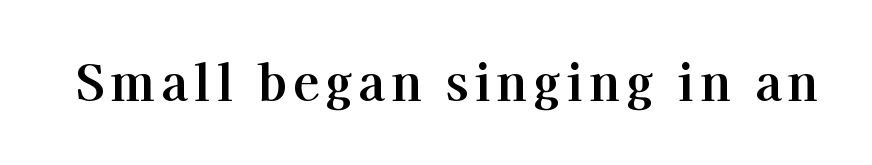
This rendering employs a face with finishing strokes, i.e., a serif. Is this a fixed-width face? No — the glyphs have proportional, varying widths. Nope, not italic — everything's standing straight. The string is rendered with underlining switched off.
